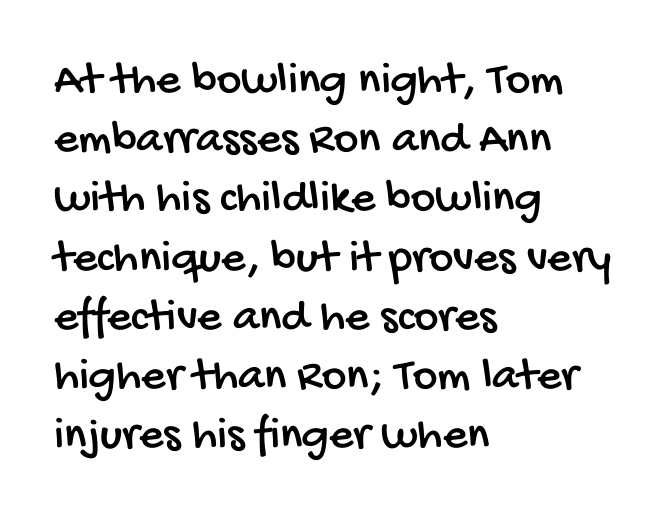
Does extra space separate the letters? No, they use regular spacing. The line-height multiplier appears to be the usual default. The space directly below the letters is spotless. The rendering uses natural spacing where letterforms have individual widths. Line starts are locked; line ends wander.
